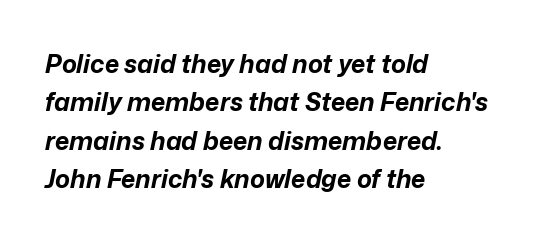
Rule under the text: the space is simply empty. Rows of type keep a routine distance in the vertical direction. Weight: bold. You can tell it's italic because the verticals aren't actually vertical. Nobody touched the tracking dial on this one. These lines stack with their left ends in a neat column.
